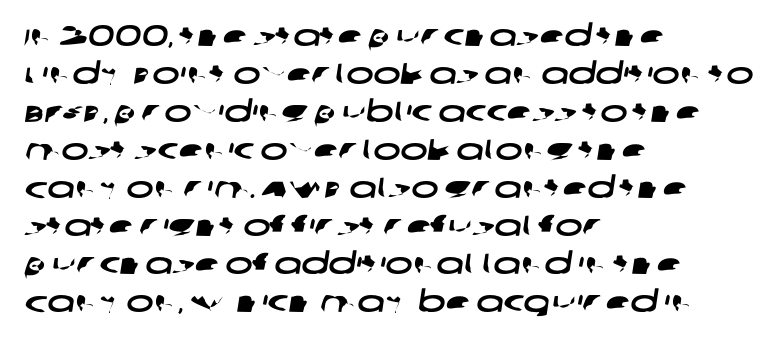
{"serif": "no", "width": "wide", "stroke_contrast": "low", "x_height": "large", "monospaced": "no", "underline": "no", "align": "left", "line_spacing": "normal", "line_spacing_ratio": 1.31, "letter_spacing": "normal", "letter_spacing_em": 0.0, "glyph_px": 29}
